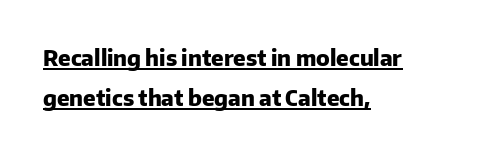
{"italic": "no", "bold": "yes", "underline": "yes", "align": "left", "line_spacing_ratio": 1.83, "letter_spacing": "normal", "letter_spacing_em": 0.0, "glyph_px": 22}
